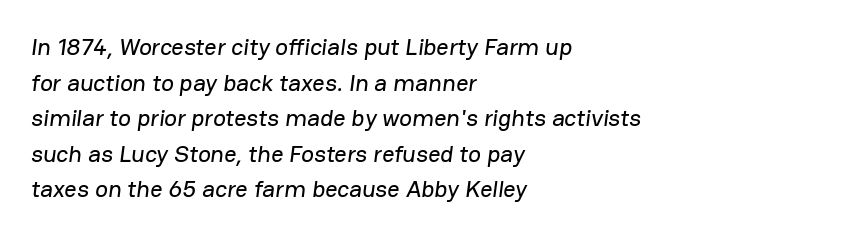
Q: Is the text underlined? A: No.
Q: How is the paragraph aligned? A: Left-aligned.
Q: Is the spacing between letters normal or unusually wide? A: Normal.
Q: Is the spacing between lines tight, normal or loose? A: Normal.
